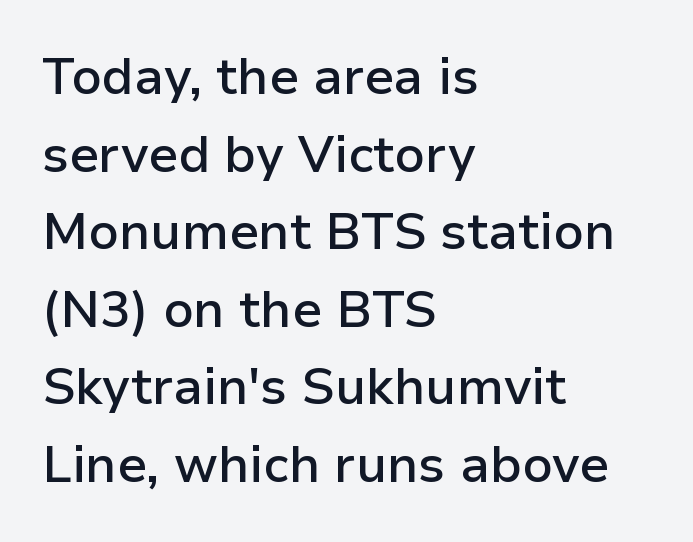
Do the letters lean? They stand straight. The lines in this sample share a left origin and differ only in where they stop. The passage shown is typed in a proportional face where columns would drift. Each word holds together tightly as a unit, with standard inter-letter gaps. A typesetter would call this leading conventional body-copy spacing.
